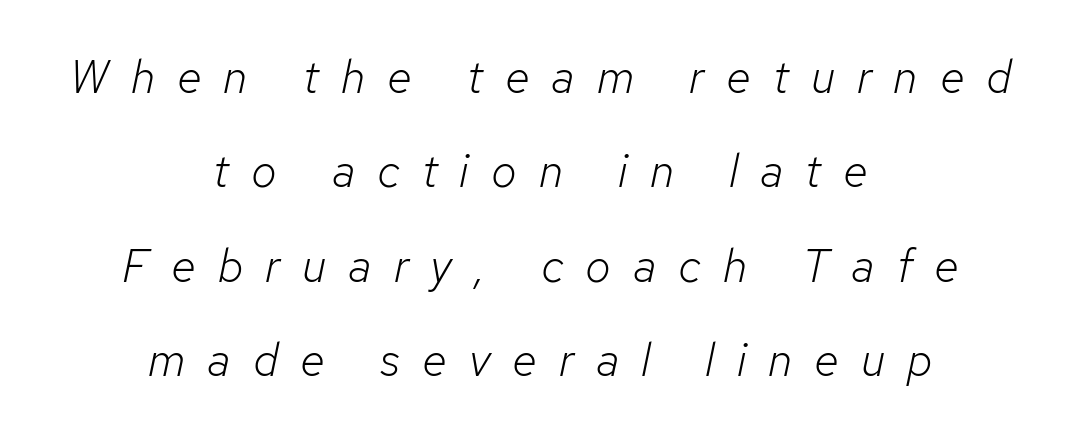
This sample has the flowing, uneven cadence of proportional lettering. The space beneath each line is pristine and unruled. The face looks like a standard text weight, possibly lighter. Baseline-to-baseline distance is far greater than the letter height. Leftover space on each line is divided equally before and after the words.
